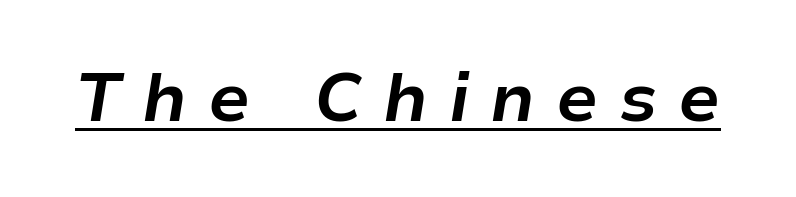
The image shows 69 px bold type, italic (leaning right); set unusually wide letter spacing (+0.3 em), underlined; low stroke contrast and a medium x-height.
